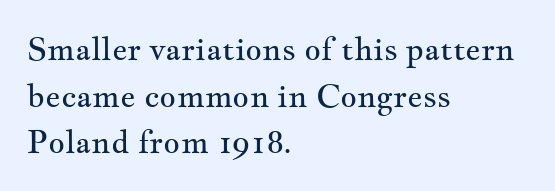
Q: Is the text bold? A: No.
Q: Is the text italic (slanted)? A: No, it is upright.
Q: Is the typeface a serif or a sans-serif typeface? A: Serif.
Q: Is the text underlined? A: No.
Q: How is the paragraph aligned? A: Left-aligned.
Q: Is the spacing between letters normal or unusually wide? A: Normal.
Q: Is the spacing between lines tight, normal or loose? A: Normal.
Q: Width (condensed, normal, or wide)? A: Wide.
Q: Stroke contrast? A: Medium.
Q: x-height? A: Small.
Q: Monospaced? A: No.
